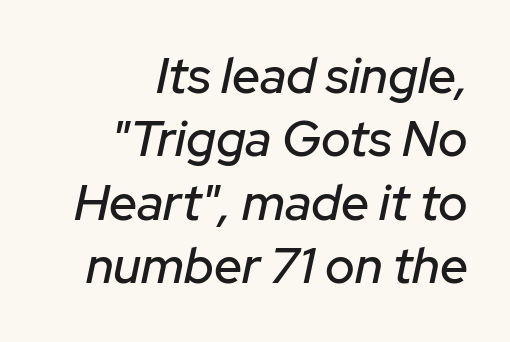
{"italic": "yes", "lean": "right", "slant_degrees": 12, "width": "normal", "stroke_contrast": "low", "x_height": "medium", "monospaced": "no", "underline": "no", "align": "right", "line_spacing": "normal", "line_spacing_ratio": 1.27, "letter_spacing": "normal", "letter_spacing_em": 0.0, "glyph_px": 50}
